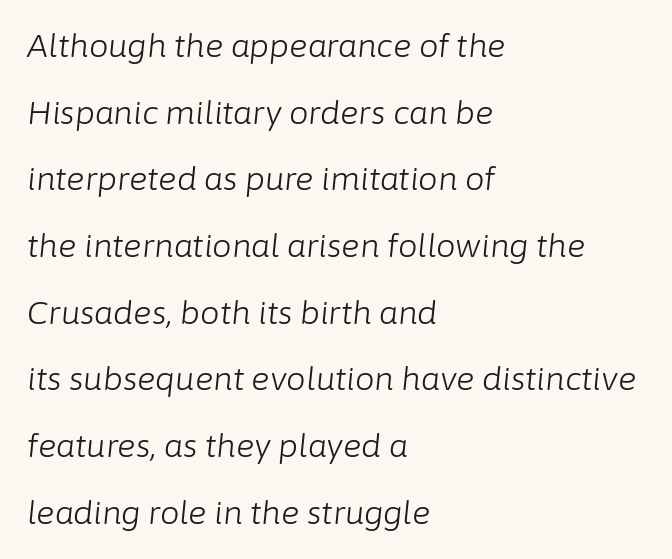
Q: Is the text bold? A: No.
Q: Is the text italic (slanted)? A: Yes, it leans right by about 6 degrees.
Q: Is the text underlined? A: No.
Q: How is the paragraph aligned? A: Left-aligned.
Q: Is the spacing between letters normal or unusually wide? A: Normal.
Q: Is the spacing between lines tight, normal or loose? A: Loose.
Q: Width (condensed, normal, or wide)? A: Normal.
Q: Stroke contrast? A: Low.
Q: x-height? A: Medium.
Q: Monospaced? A: No.
